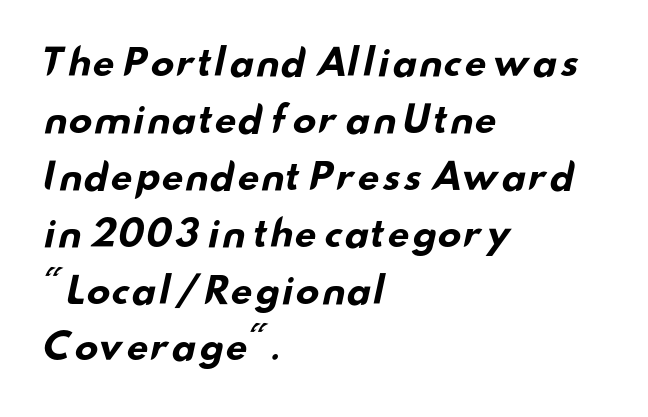
{"serif": "no", "bold": "yes", "weight": "bold", "width": "wide", "stroke_contrast": "low", "x_height": "small", "monospaced": "no", "underline": "no", "align": "left", "line_spacing": "normal", "line_spacing_ratio": 1.58, "letter_spacing": "normal", "letter_spacing_em": 0.0, "glyph_px": 36}
